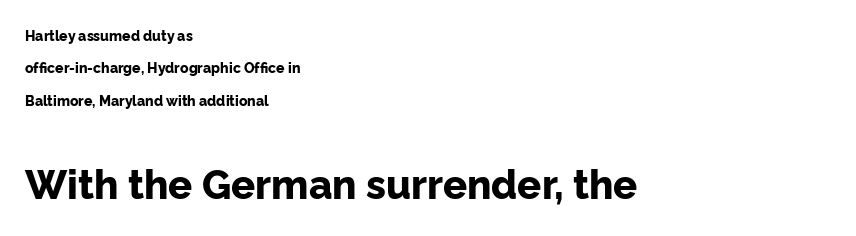
{"serif": "no", "italic": "no", "bold": "yes", "weight": "bold", "width": "normal", "stroke_contrast": "low", "x_height": "medium", "monospaced": "no", "underline": "no", "align": "left", "line_spacing": "loose", "line_spacing_ratio": 2.32, "letter_spacing": "normal", "letter_spacing_em": 0.0, "larger_block": "second", "size_ratio": 2.86, "glyph_px": 40}
